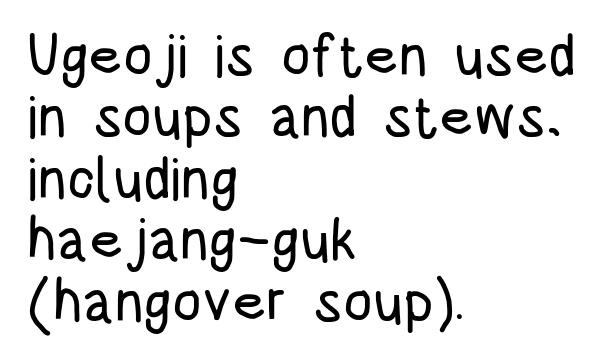
{"serif": "no", "italic": "no", "width": "condensed", "stroke_contrast": "low", "x_height": "large", "monospaced": "no", "underline": "no", "align": "left", "line_spacing": "tight", "line_spacing_ratio": 1.06, "letter_spacing": "normal", "letter_spacing_em": 0.0, "glyph_px": 58}
